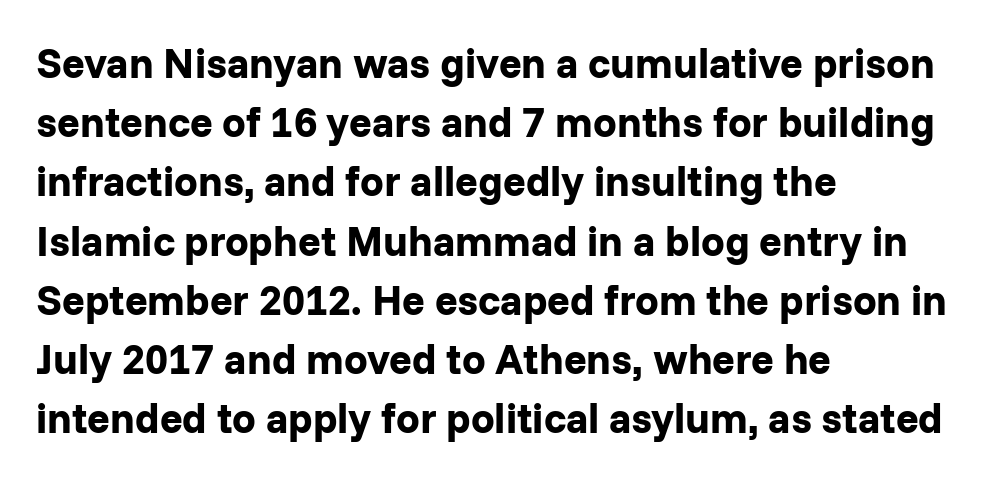
{"serif": "no", "italic": "no", "bold": "yes", "weight": "bold", "width": "normal", "stroke_contrast": "low", "x_height": "medium", "monospaced": "no", "underline": "no", "align": "left", "line_spacing": "normal", "line_spacing_ratio": 1.41, "letter_spacing": "normal", "letter_spacing_em": 0.0, "glyph_px": 42}
